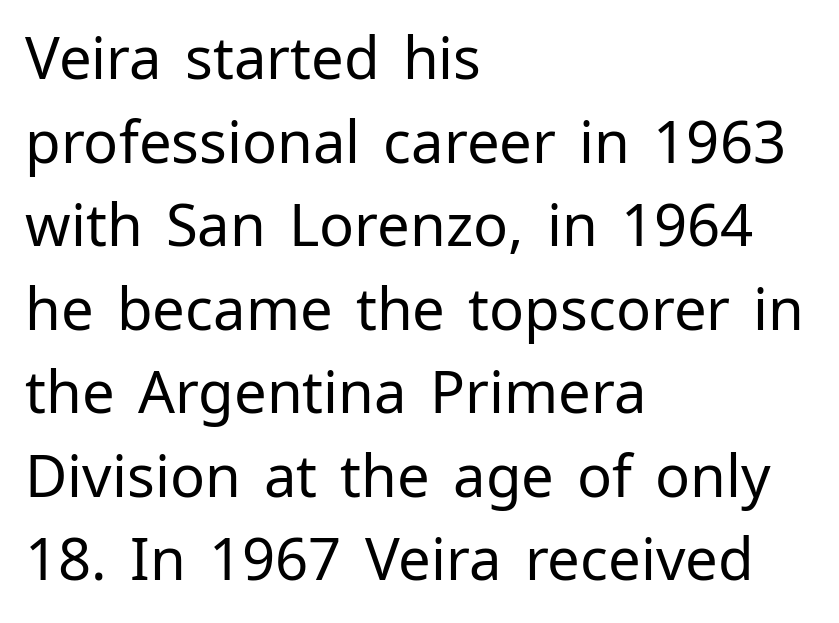
{"serif": "no", "italic": "no", "bold": "no", "weight": "regular", "width": "normal", "stroke_contrast": "low", "x_height": "medium", "monospaced": "no", "underline": "no", "align": "left", "line_spacing": "normal", "line_spacing_ratio": 1.44, "letter_spacing": "normal", "letter_spacing_em": 0.0, "glyph_px": 58}
